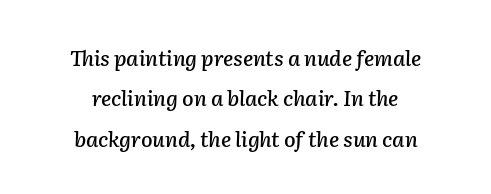
The font's italic variant was chosen for this text. Interline gaps are noticeably wide in this sample. There is no visible air inserted between adjacent glyphs. The lines in this sample share a center point and differ in where they start and stop. Lines of text with bare space underneath.
